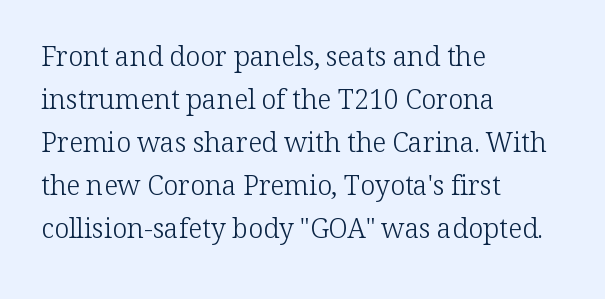
The image shows 27 px text type, upright; set left-aligned, normal line spacing (1.59x), normal letter spacing, not underlined.
